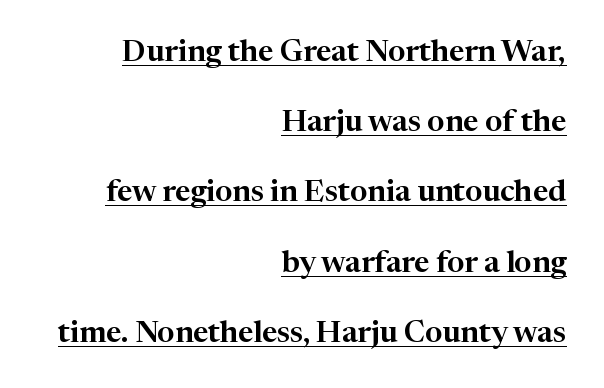
The designer went with a serif here, giving each stem small feet. It's the straight-up-and-down kind of type. The rendering keeps characters at their native spacing. You could not count columns in this text — the font is proportionally spaced.
